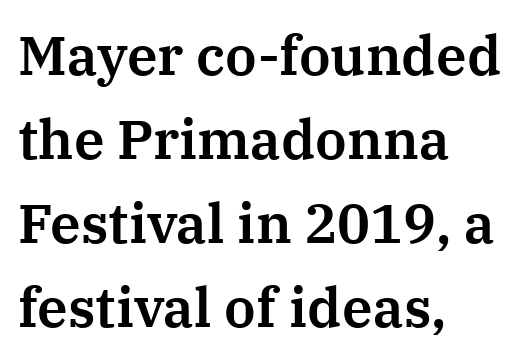
Does the type have serifs? Yes, each stem ends in a small foot. Proportional: the letters do not fall into vertical columns. Look at the tracking — it's just the regular setting, nothing added. The ragged edge is on the right, which tells us the setting is flush left. The baseline area is clear.
